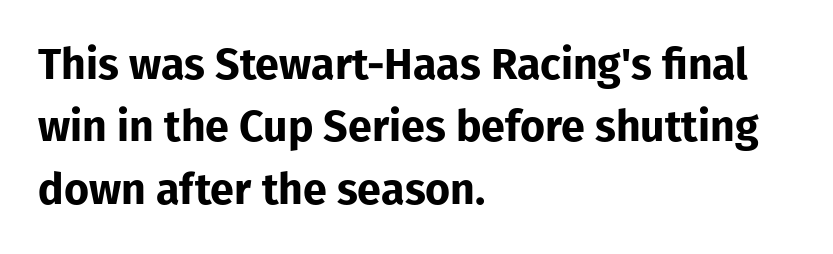
The image shows 43 px bold sans-serif type, upright; set left-aligned, normal line spacing (1.45x), normal letter spacing, not underlined; low stroke contrast and a medium x-height.
